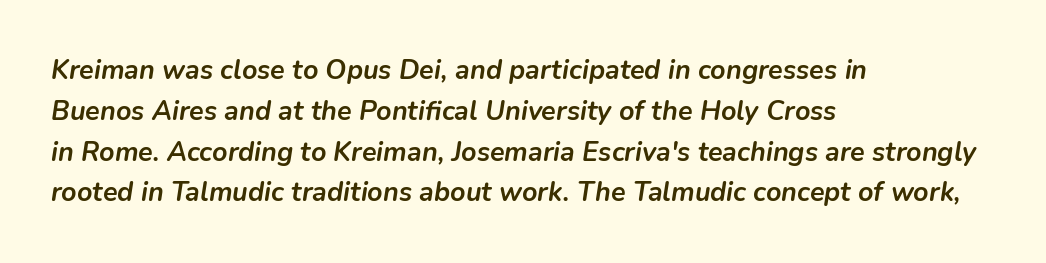
The image shows 27 px bold type, italic (leaning right); set left-aligned, normal line spacing (1.51x), normal letter spacing, not underlined.
